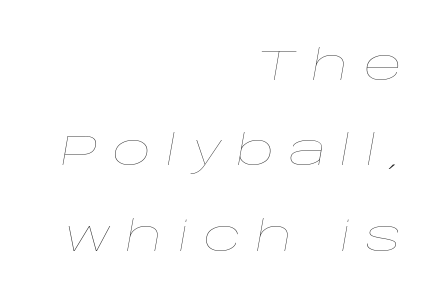
Regarding leading, the lines here are spaced well apart. Short note: letters widely spaced. Do the characters align in a grid? No, the font is proportional. The passage shown is not bold in any degree.
